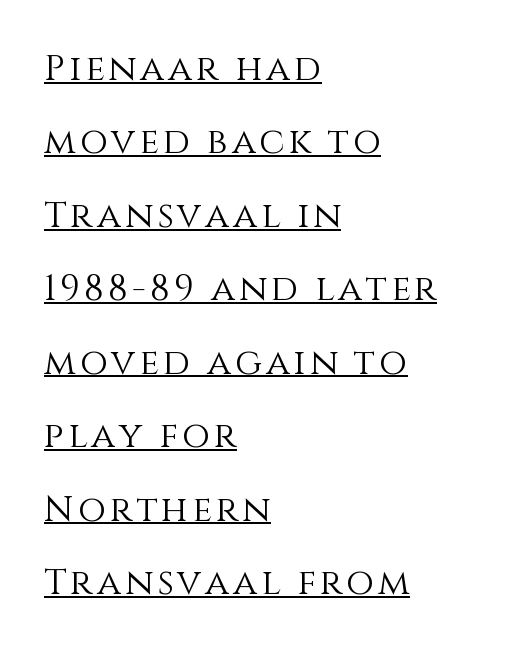
Q: Is the text bold? A: No.
Q: Is the text italic (slanted)? A: No, it is upright.
Q: Is the text underlined? A: Yes.
Q: How is the paragraph aligned? A: Left-aligned.
Q: Is the spacing between lines tight, normal or loose? A: Loose.
Q: Width (condensed, normal, or wide)? A: Normal.
Q: Stroke contrast? A: Medium.
Q: x-height? A: Large.
Q: Monospaced? A: No.
